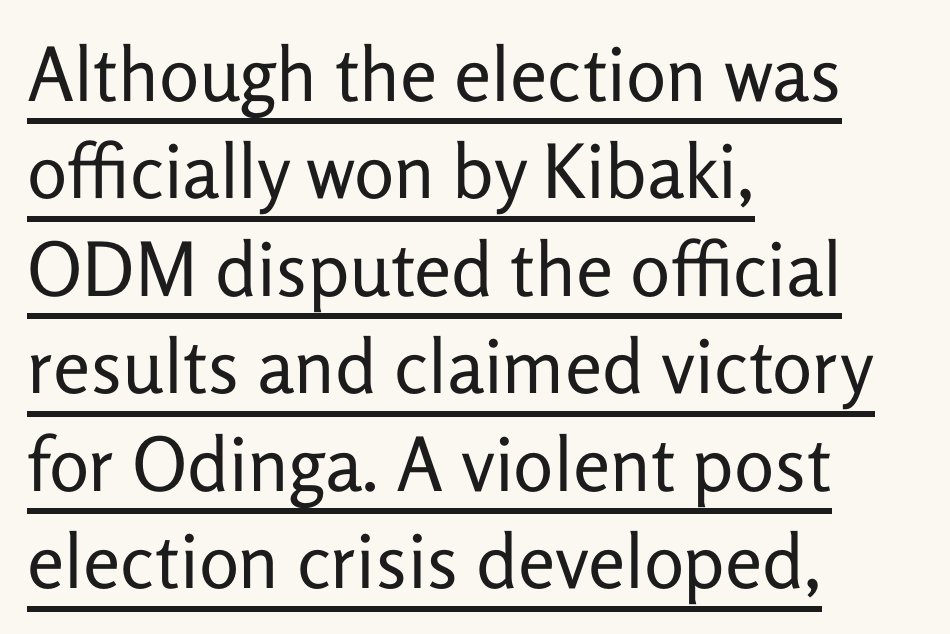
The image shows 75 px regular-weight sans-serif type, upright; set left-aligned, normal line spacing (1.3x), normal letter spacing, underlined; low stroke contrast and a medium x-height.
